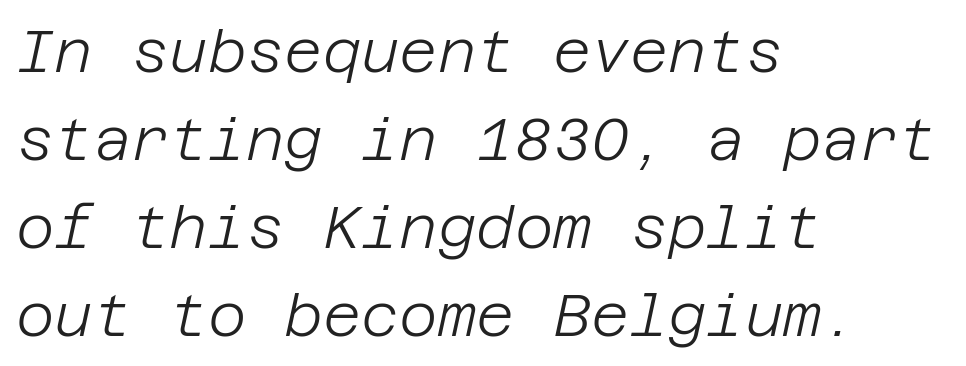
The type is set solid horizontally, with unmodified tracking. Descender tails drop into unmarked territory. The compositor pushed each line to the left boundary. Heaviness? Minimal to ordinary, like unemphasized prose. Looking at the ascenders, they clearly lean.
